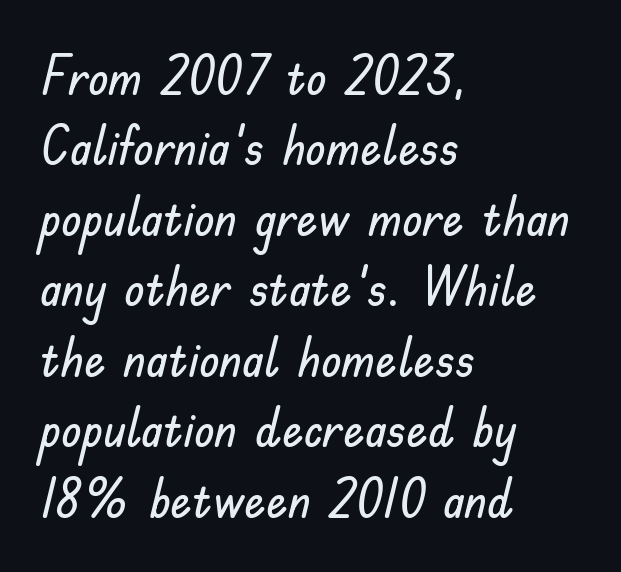
The image shows 53 px sans-serif type; set left-aligned, normal line spacing (1.33x), normal letter spacing, not underlined; low stroke contrast and a small x-height.
